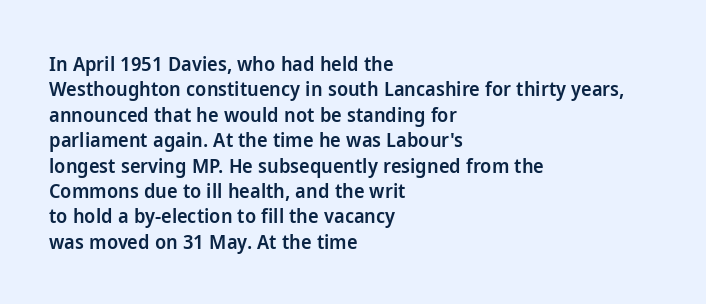
Q: Is the text bold? A: Semi-bold.
Q: Is the text italic (slanted)? A: No, it is upright.
Q: Is the text underlined? A: No.
Q: How is the paragraph aligned? A: Left-aligned.
Q: Is the spacing between letters normal or unusually wide? A: Normal.
Q: Is the spacing between lines tight, normal or loose? A: Normal.
